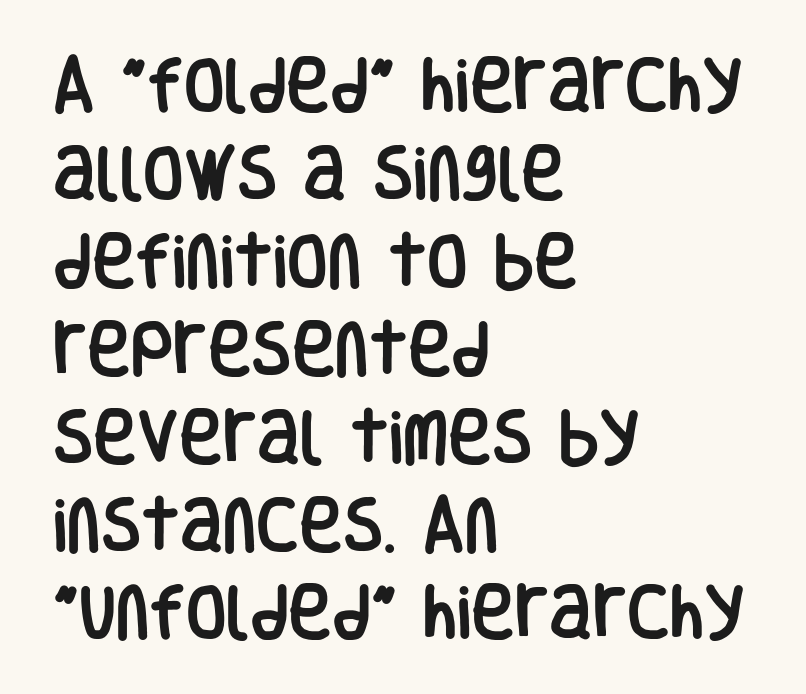
{"serif": "no", "italic": "no", "width": "condensed", "stroke_contrast": "low", "x_height": "large", "monospaced": "no", "underline": "no", "align": "left", "line_spacing": "normal", "line_spacing_ratio": 1.49, "letter_spacing": "normal", "letter_spacing_em": 0.0, "glyph_px": 59}
